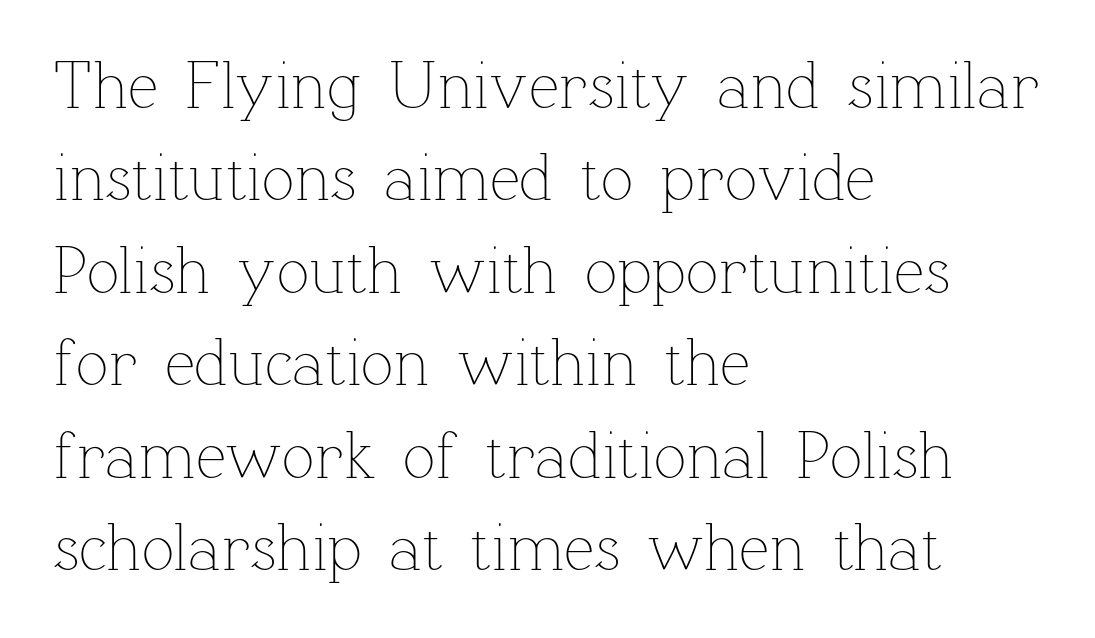
The image shows 68 px thin type, upright; set left-aligned, normal line spacing (1.36x), normal letter spacing, not underlined; low stroke contrast and a medium x-height.
